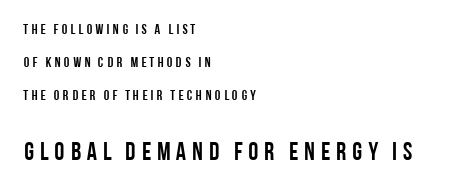
{"italic": "no", "bold": "yes", "underline": "no", "align": "left", "line_spacing": "loose", "line_spacing_ratio": 2.34, "larger_block": "second", "size_ratio": 1.79, "glyph_px": 25}
